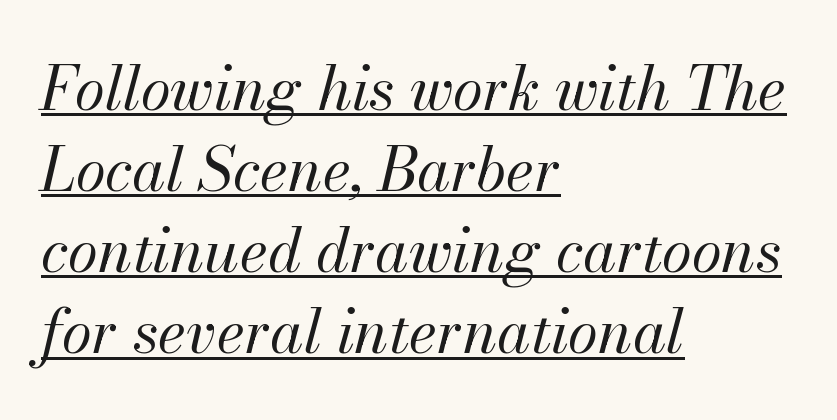
The image shows 61 px regular-weight type, italic (leaning right); set left-aligned, normal line spacing (1.33x), normal letter spacing, underlined; medium stroke contrast and a small x-height.
